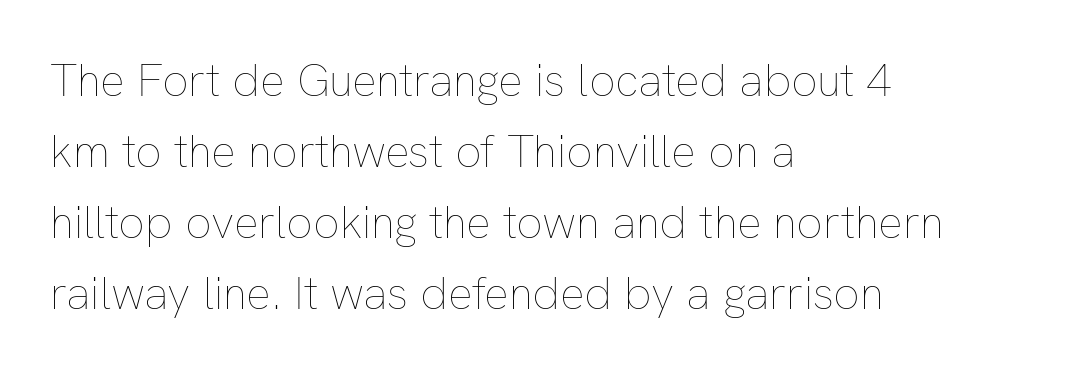
Q: Is the text bold? A: No.
Q: Is the text italic (slanted)? A: No, it is upright.
Q: Is the text underlined? A: No.
Q: How is the paragraph aligned? A: Left-aligned.
Q: Is the spacing between letters normal or unusually wide? A: Normal.
Q: Is the spacing between lines tight, normal or loose? A: Normal.
Q: Width (condensed, normal, or wide)? A: Normal.
Q: Stroke contrast? A: Low.
Q: x-height? A: Medium.
Q: Monospaced? A: No.
